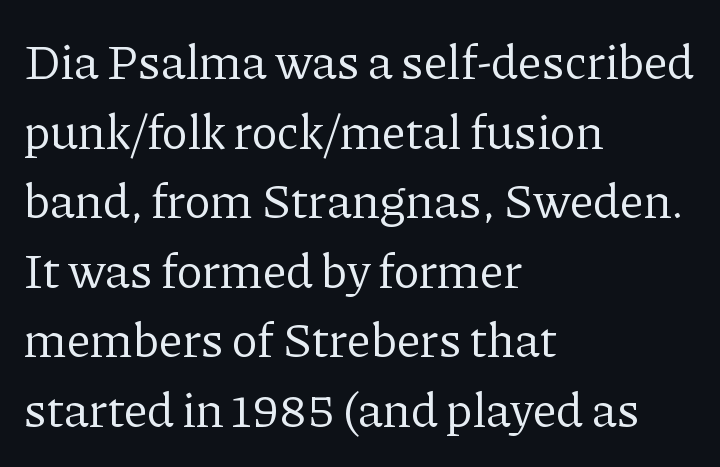
Q: Is the text bold? A: No.
Q: Is the text italic (slanted)? A: No, it is upright.
Q: Is the typeface a serif or a sans-serif typeface? A: Serif.
Q: Is the text underlined? A: No.
Q: How is the paragraph aligned? A: Left-aligned.
Q: Is the spacing between letters normal or unusually wide? A: Normal.
Q: Is the spacing between lines tight, normal or loose? A: Normal.
Q: Width (condensed, normal, or wide)? A: Normal.
Q: Stroke contrast? A: Low.
Q: x-height? A: Medium.
Q: Monospaced? A: No.
